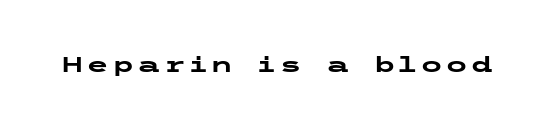
The image shows 21 px bold type, upright; set not underlined.
